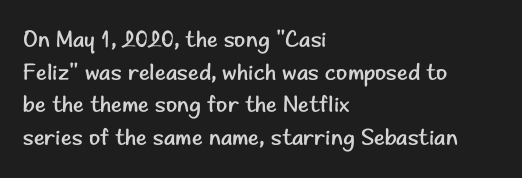
The image shows 23 px text type, upright; set left-aligned, normal line spacing (1.42x), normal letter spacing, not underlined.
